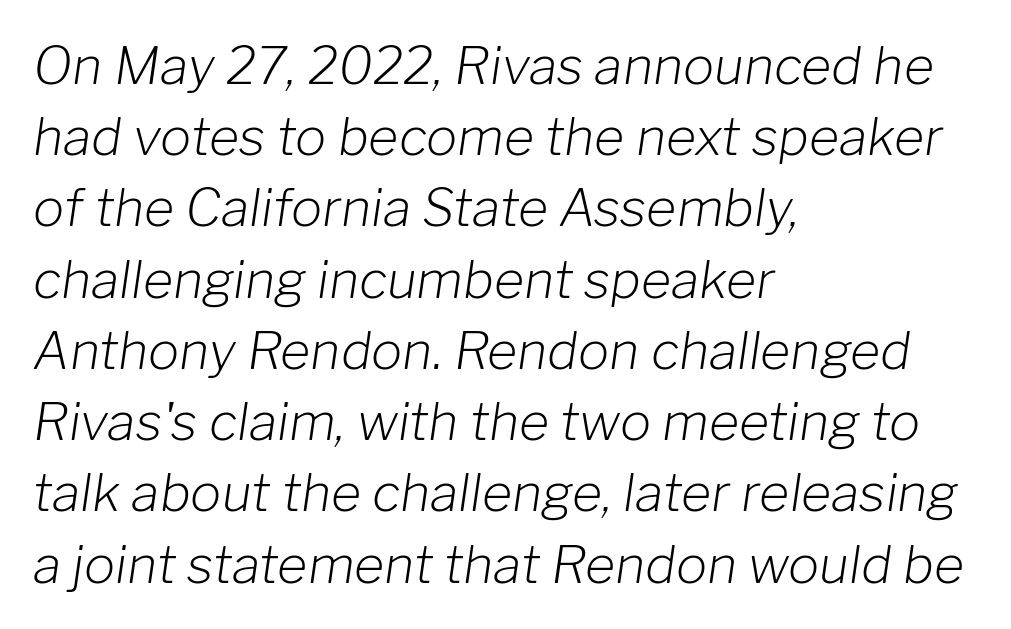
{"italic": "yes", "lean": "right", "slant_degrees": 8, "bold": "no", "weight": "light", "width": "normal", "stroke_contrast": "low", "x_height": "medium", "monospaced": "no", "underline": "no", "align": "left", "line_spacing": "normal", "line_spacing_ratio": 1.37, "letter_spacing": "normal", "letter_spacing_em": 0.0, "glyph_px": 52}
